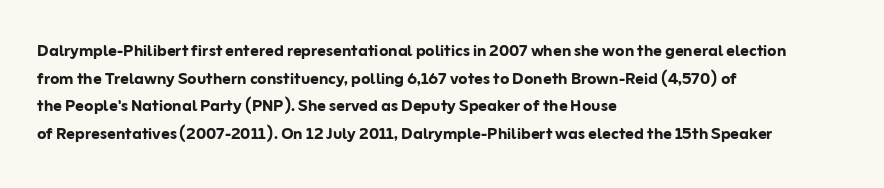
The image shows 21 px bold type, upright; set left-aligned, normal line spacing (1.32x), normal letter spacing, not underlined.
